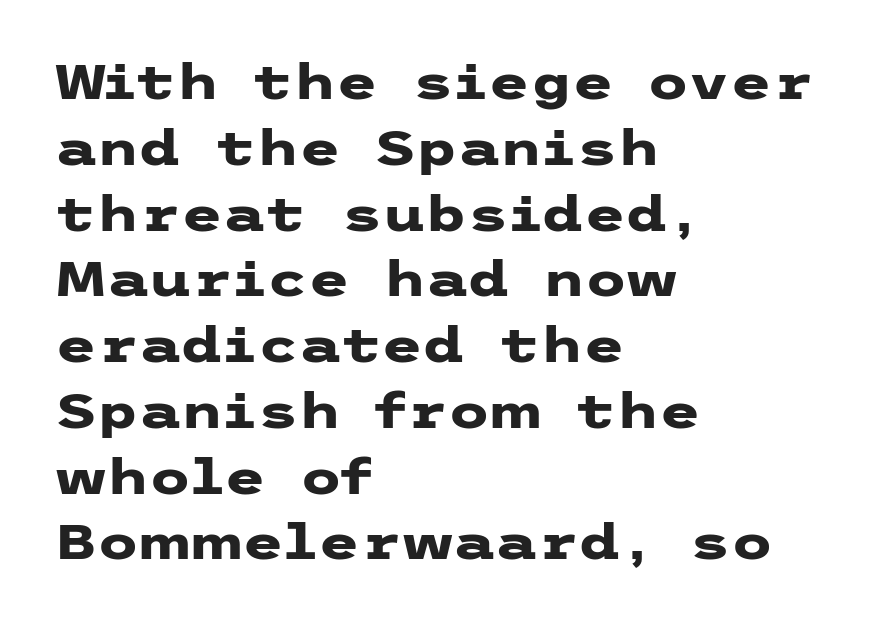
{"serif": "no", "italic": "no", "bold": "yes", "weight": "heavy", "width": "wide", "stroke_contrast": "low", "x_height": "medium", "underline": "no", "align": "left", "line_spacing": "normal", "line_spacing_ratio": 1.37, "letter_spacing": "normal", "letter_spacing_em": 0.0, "glyph_px": 48}
